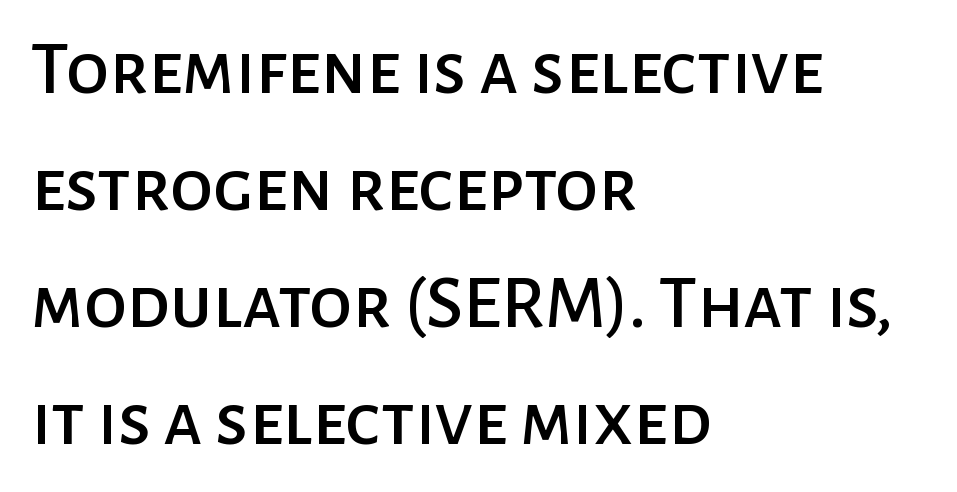
Q: Is the text italic (slanted)? A: No, it is upright.
Q: Is the typeface a serif or a sans-serif typeface? A: Sans-serif.
Q: Is the text underlined? A: No.
Q: How is the paragraph aligned? A: Left-aligned.
Q: Is the spacing between letters normal or unusually wide? A: Normal.
Q: Is the spacing between lines tight, normal or loose? A: Normal.
Q: Width (condensed, normal, or wide)? A: Normal.
Q: Stroke contrast? A: Low.
Q: x-height? A: Medium.
Q: Monospaced? A: No.
